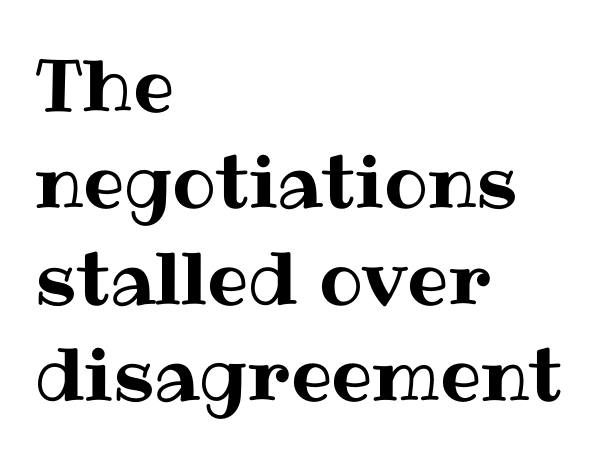
The letters advance in unequal steps, a hallmark of proportional type. Nobody drew a line under any word here. Alignment: flush left. Between one letter and the next there's only the usual sliver of space. Italic? Not at all — the glyphs are vertical.
